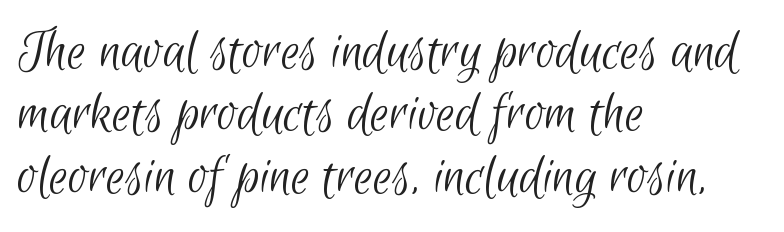
Q: Is the text bold? A: No.
Q: Is the typeface a serif or a sans-serif typeface? A: Sans-serif.
Q: Is the text underlined? A: No.
Q: How is the paragraph aligned? A: Left-aligned.
Q: Is the spacing between letters normal or unusually wide? A: Normal.
Q: Is the spacing between lines tight, normal or loose? A: Tight.
Q: Width (condensed, normal, or wide)? A: Condensed.
Q: Stroke contrast? A: Low.
Q: x-height? A: Small.
Q: Monospaced? A: No.
